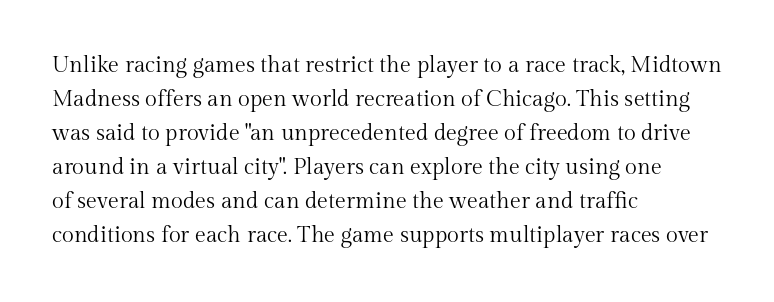
Q: Is the text bold? A: No.
Q: Is the text italic (slanted)? A: No, it is upright.
Q: Is the text underlined? A: No.
Q: How is the paragraph aligned? A: Left-aligned.
Q: Is the spacing between letters normal or unusually wide? A: Normal.
Q: Is the spacing between lines tight, normal or loose? A: Normal.
